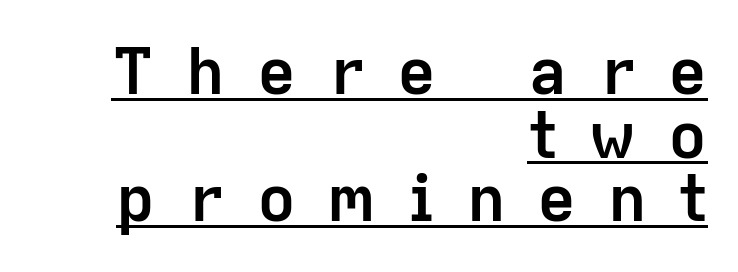
Underline: present. No italicization has been applied; the sample stays upright. The rendering uses natural spacing where letterforms have individual widths. The compositor pushed each line to the right boundary.
